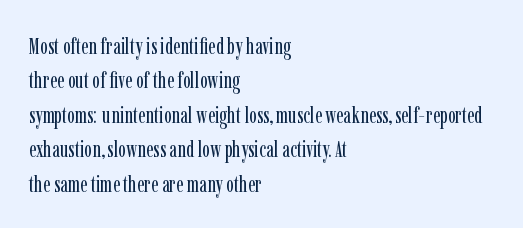
The image shows 23 px text type, upright; set left-aligned, normal line spacing (1.5x), normal letter spacing, not underlined.
